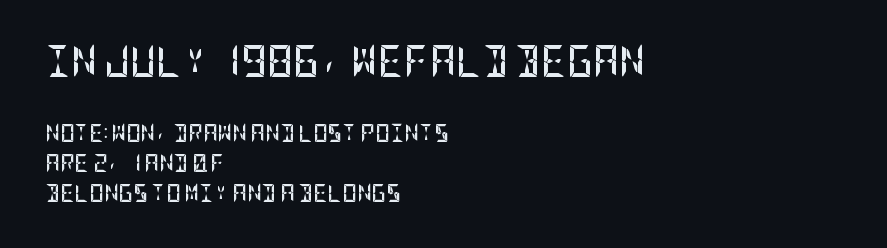
Q: Is the text bold? A: Yes.
Q: Is the text italic (slanted)? A: No, it is upright.
Q: Is the typeface a serif or a sans-serif typeface? A: Sans-serif.
Q: Is the text underlined? A: No.
Q: How is the paragraph aligned? A: Left-aligned.
Q: Is the spacing between letters normal or unusually wide? A: Normal.
Q: Is the spacing between lines tight, normal or loose? A: Normal.
Q: Which block of text is set in a larger size, the first (top) or the second (bottom)? A: The first (top) one.
Q: Width (condensed, normal, or wide)? A: Condensed.
Q: Stroke contrast? A: Low.
Q: x-height? A: Large.
